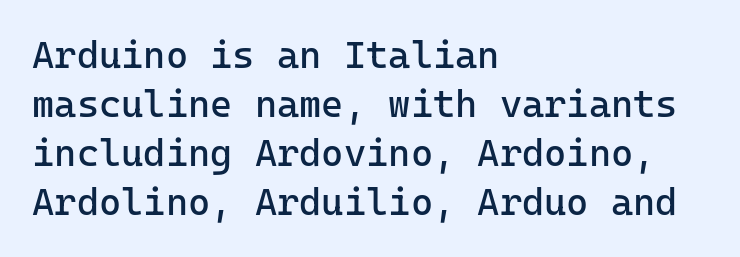
The image shows 38 px regular-weight sans-serif type, upright; set left-aligned, normal line spacing (1.29x), normal letter spacing, not underlined; low stroke contrast and a medium x-height.
